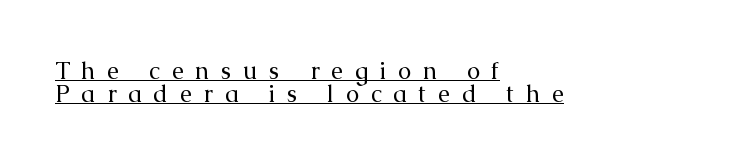
{"italic": "no", "bold": "no", "underline": "yes", "align": "left", "line_spacing": "tight", "line_spacing_ratio": 0.97, "letter_spacing": "wide", "letter_spacing_em": 0.49, "glyph_px": 24}
